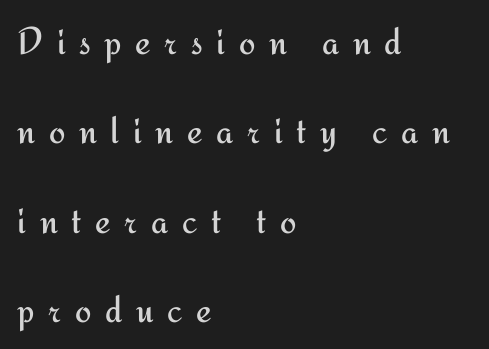
Q: Is the text bold? A: No.
Q: Is the text italic (slanted)? A: No, it is upright.
Q: Is the typeface a serif or a sans-serif typeface? A: Sans-serif.
Q: Is the text underlined? A: No.
Q: How is the paragraph aligned? A: Left-aligned.
Q: Is the spacing between letters normal or unusually wide? A: Unusually wide.
Q: Is the spacing between lines tight, normal or loose? A: Loose.
Q: Width (condensed, normal, or wide)? A: Normal.
Q: Stroke contrast? A: Medium.
Q: x-height? A: Small.
Q: Monospaced? A: No.
